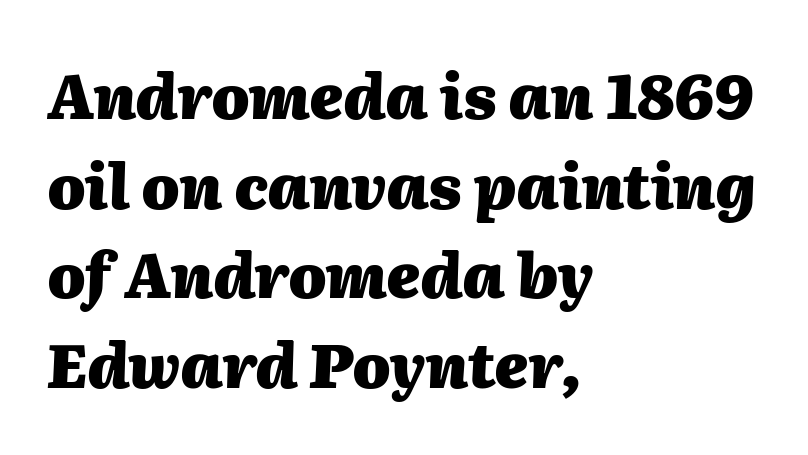
The image shows 61 px heavy type, italic (leaning right); set left-aligned, normal line spacing (1.47x), normal letter spacing, not underlined; medium stroke contrast and a medium x-height.
